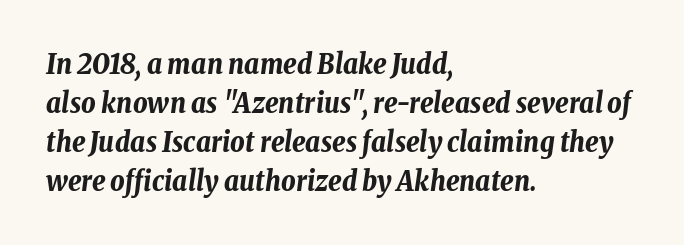
The passage shown is typed in a proportional face where columns would drift. The rendering anchors every line to the left-hand side. Vertical spacing — default. When letters slant like this, we call the style italic. Tracking value appears to be zero — textbook default spacing.
